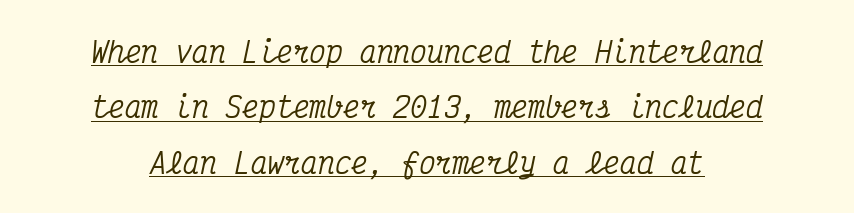
Successive baselines arrive slowly, with a big drop between each. The rendering shows small feet on the letterforms — a serif design. The passage shown has conventional tracking throughout. The passage shown is typed in a monospace face where columns stay perfectly aligned.
